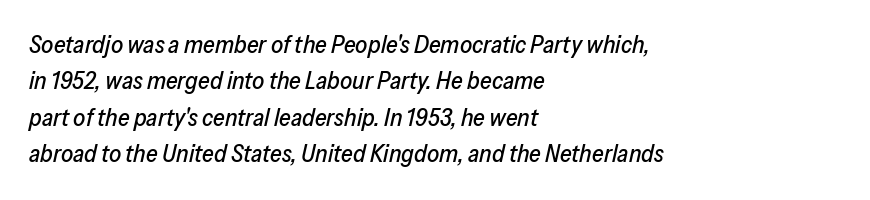
The image shows 24 px text type, italic (leaning right); set left-aligned, normal line spacing (1.52x), normal letter spacing, not underlined.
